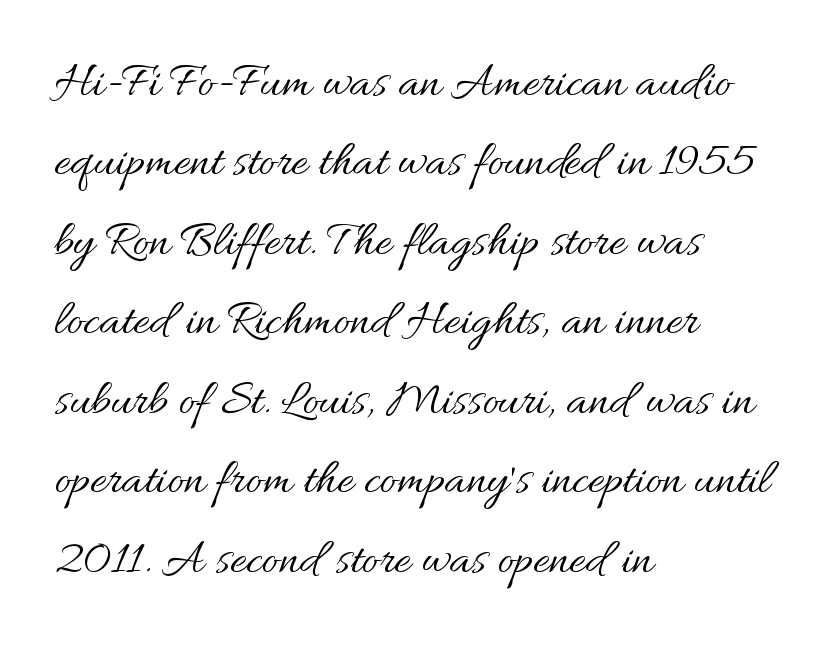
{"bold": "no", "weight": "regular", "width": "normal", "stroke_contrast": "medium", "x_height": "small", "monospaced": "no", "underline": "no", "align": "left", "line_spacing": "normal", "line_spacing_ratio": 1.59, "letter_spacing": "normal", "letter_spacing_em": 0.0, "glyph_px": 50}
